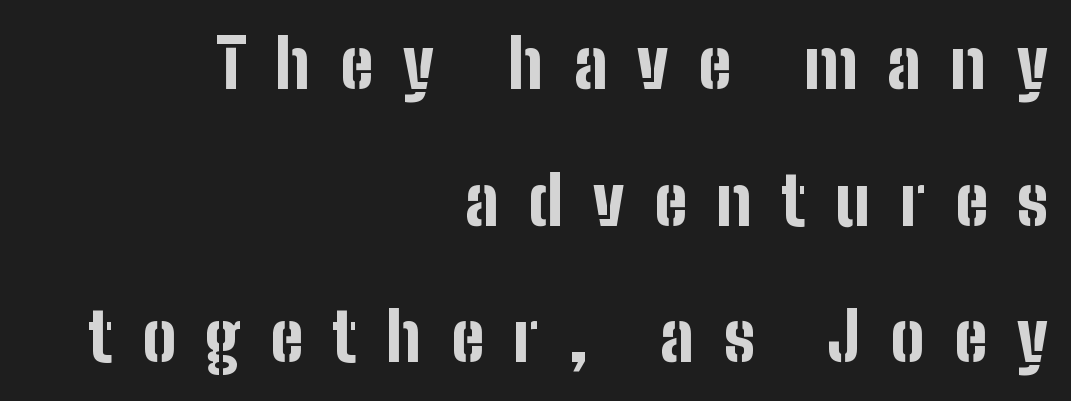
{"serif": "no", "italic": "no", "bold": "yes", "weight": "bold", "width": "condensed", "stroke_contrast": "low", "x_height": "medium", "monospaced": "no", "underline": "no", "align": "right", "line_spacing": "loose", "line_spacing_ratio": 2.04, "letter_spacing": "wide", "letter_spacing_em": 0.44, "glyph_px": 67}
